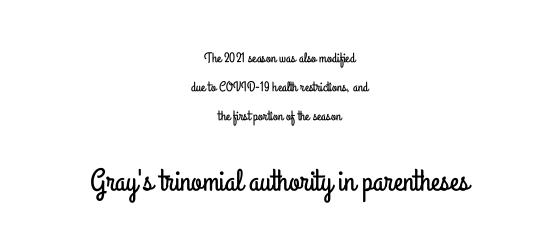
{"serif": "no", "italic": "no", "width": "condensed", "stroke_contrast": "low", "x_height": "small", "monospaced": "no", "underline": "no", "align": "center", "line_spacing": "loose", "line_spacing_ratio": 2.08, "letter_spacing": "normal", "letter_spacing_em": 0.0, "larger_block": "second", "size_ratio": 2.21, "glyph_px": 31}
